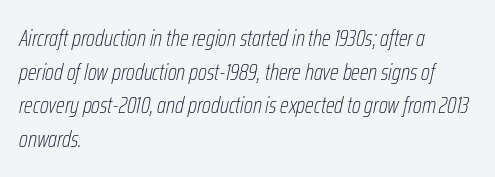
The image shows 23 px text type, italic (leaning right); set left-aligned, normal line spacing (1.46x), normal letter spacing, not underlined.
